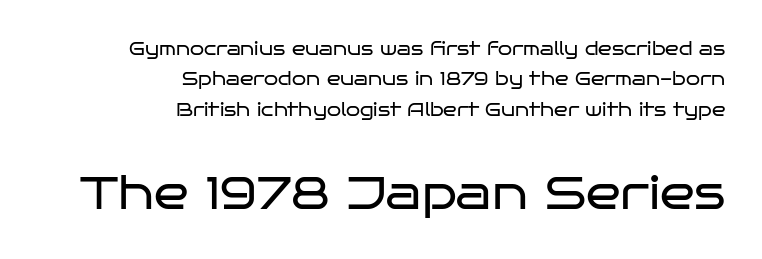
Examine the stroke ends and you'll find no serifs. The space beneath each line is pristine and unruled. Summary of weight: not heavy and not bold. Do the characters align in a grid? No, the font is proportional. Caption: upper text group reduced, lower text group enlarged.
